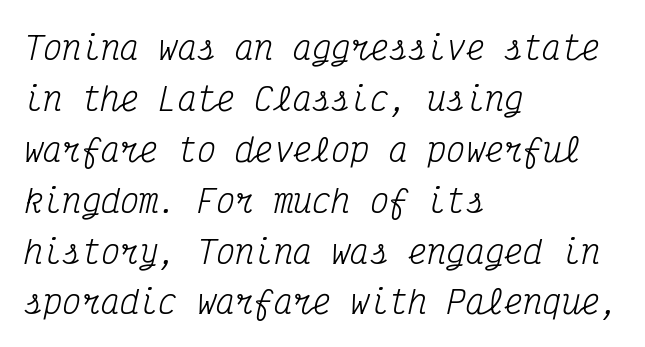
Q: Is the text bold? A: No.
Q: Is the text italic (slanted)? A: Yes, it leans right by about 12 degrees.
Q: Is the typeface a serif or a sans-serif typeface? A: Serif.
Q: Is the text underlined? A: No.
Q: How is the paragraph aligned? A: Left-aligned.
Q: Is the spacing between letters normal or unusually wide? A: Normal.
Q: Is the spacing between lines tight, normal or loose? A: Normal.
Q: Width (condensed, normal, or wide)? A: Condensed.
Q: Stroke contrast? A: Medium.
Q: x-height? A: Medium.
Q: Monospaced? A: Yes.
